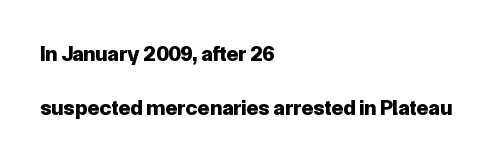
{"italic": "no", "bold": "yes", "underline": "no", "align": "left", "line_spacing": "loose", "line_spacing_ratio": 2.47, "letter_spacing": "normal", "letter_spacing_em": 0.0, "glyph_px": 22}
